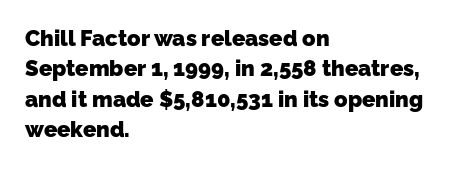
The typesetting leans heavy: a genuine bold. These lines keep a tight, regular rhythm from letter to letter. Regarding leading, the lines here are spaced in the standard way. Each line starts at the same left margin while the right side varies. Any mark beneath the type? The region is blank.
